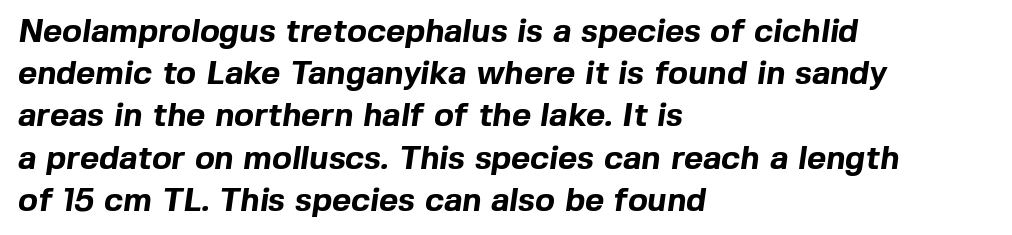
The paragraph shown leans on its left margin. Whoever set this chose a conventional vertical rhythm. Heft: maximum for text — a bold. This rendering features lettering with no underline. This sample has the flowing, uneven cadence of proportional lettering.
